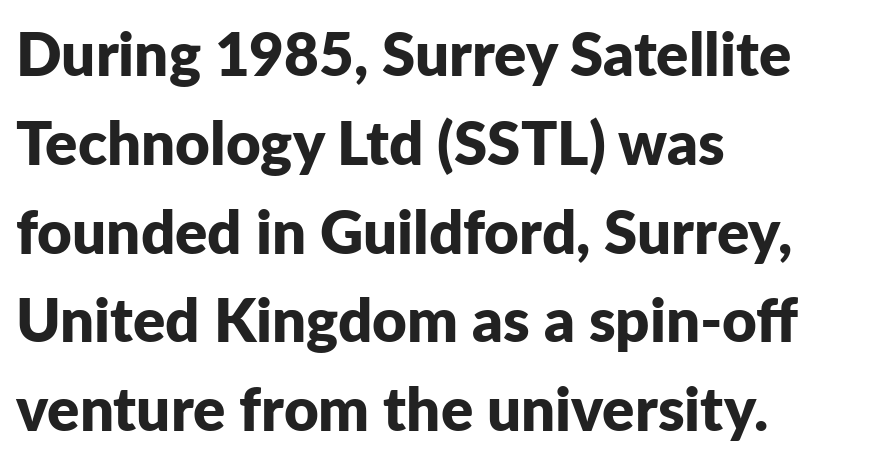
How are the letters spaced? Ordinarily, with no added tracking. Check the space under the baseline: it is left empty. I'd call this a sans setting — the letters go barefoot. Character widths vary here, with narrow letters taking less room than wide ones. Heavy, bold letterforms.
